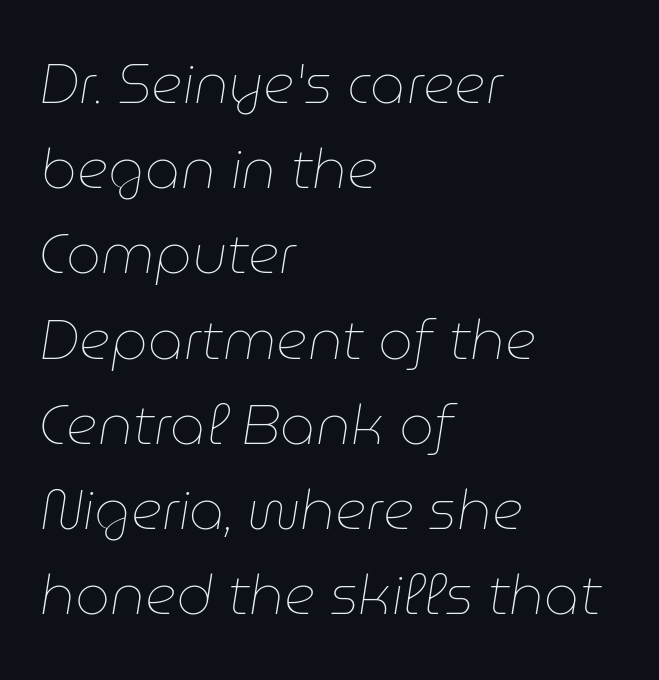
{"italic": "yes", "lean": "right", "slant_degrees": 9, "bold": "no", "weight": "thin", "width": "normal", "stroke_contrast": "low", "x_height": "medium", "monospaced": "no", "underline": "no", "align": "left", "line_spacing": "normal", "line_spacing_ratio": 1.55, "letter_spacing": "normal", "letter_spacing_em": 0.0, "glyph_px": 55}
